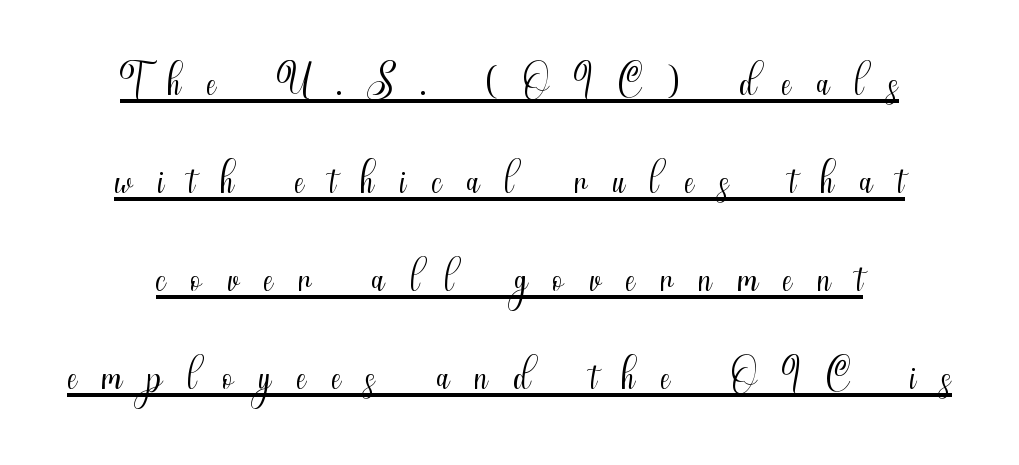
{"serif": "no", "bold": "no", "weight": "light", "width": "condensed", "stroke_contrast": "medium", "x_height": "small", "monospaced": "no", "underline": "yes", "line_spacing": "normal", "line_spacing_ratio": 1.58, "letter_spacing": "wide", "letter_spacing_em": 0.41, "glyph_px": 62}
